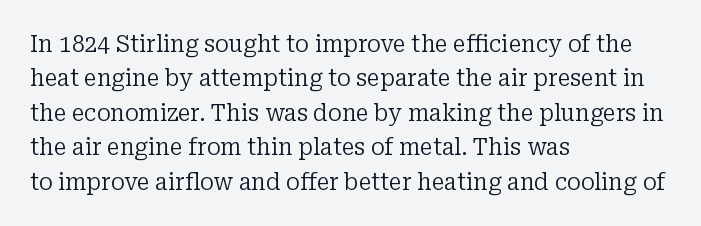
The image shows 23 px text type, upright; set left-aligned, normal line spacing (1.5x), normal letter spacing, not underlined.
